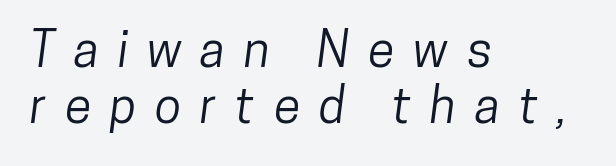
{"serif": "no", "width": "condensed", "stroke_contrast": "low", "x_height": "medium", "monospaced": "no", "underline": "no", "align": "left", "line_spacing": "tight", "line_spacing_ratio": 1.14, "letter_spacing": "wide", "letter_spacing_em": 0.38, "glyph_px": 49}
